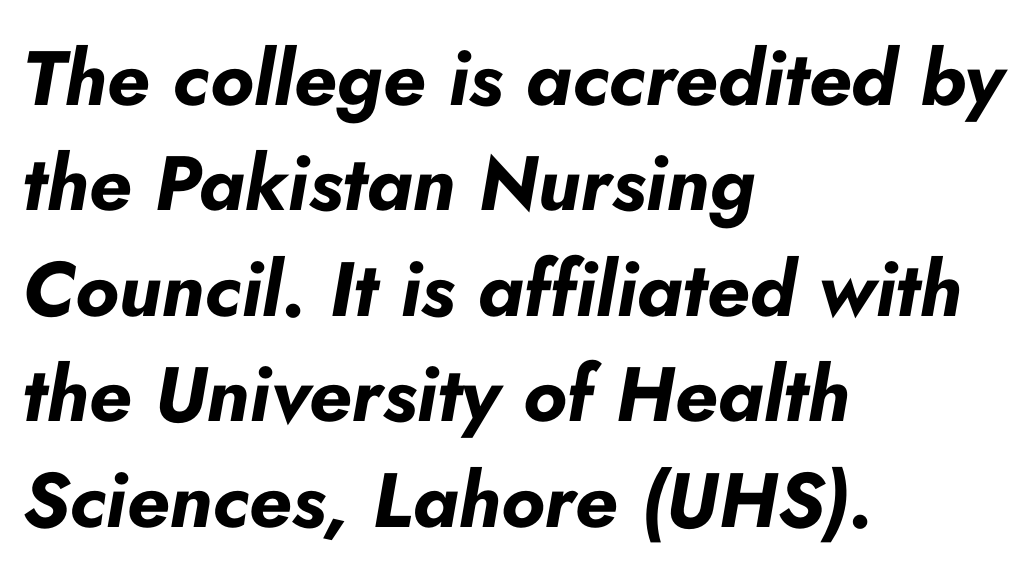
Typesetter's note: full bold, strokes at maximum text heaviness. The passage shown is typed in a proportional face where columns would drift. The strip under each line holds only bare page. Layout note: lines flush left. If you measured baseline to baseline, you'd find a middling distance.
